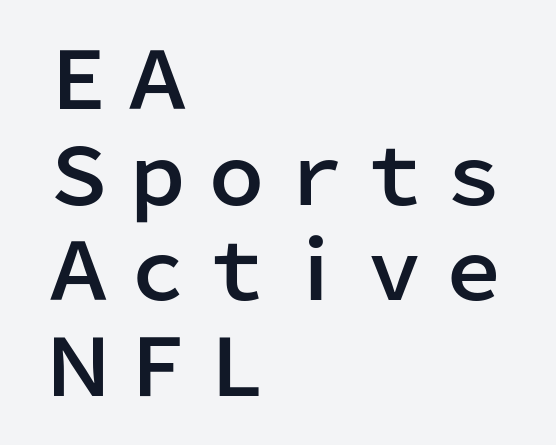
Has an underline been added? It has not. The type sits square on the baseline with zero lean. These lines are rendered in a variable-pitch font. Look at the tracking — it's just the regular setting, nothing added. Teacher's note: observe the even left margin — that is flush-left alignment.
